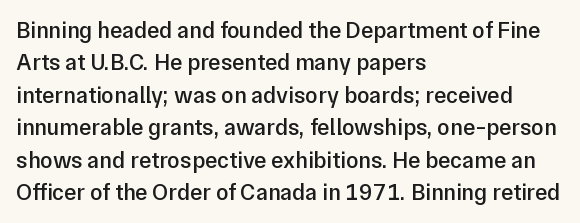
The image shows 23 px text type, upright; set left-aligned, normal line spacing (1.41x), normal letter spacing, not underlined.
